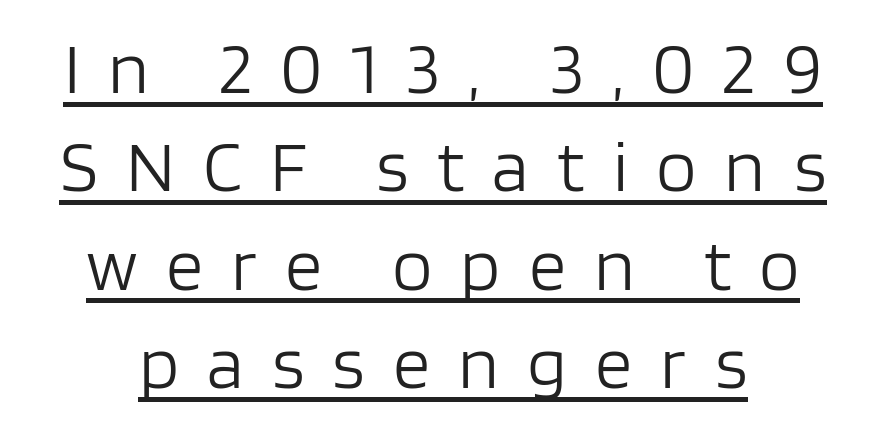
Q: Is the text bold? A: No.
Q: Is the text italic (slanted)? A: No, it is upright.
Q: Is the typeface a serif or a sans-serif typeface? A: Sans-serif.
Q: Is the text underlined? A: Yes.
Q: How is the paragraph aligned? A: Centered.
Q: Is the spacing between letters normal or unusually wide? A: Unusually wide.
Q: Is the spacing between lines tight, normal or loose? A: Normal.
Q: Width (condensed, normal, or wide)? A: Normal.
Q: Stroke contrast? A: Low.
Q: x-height? A: Large.
Q: Monospaced? A: No.
